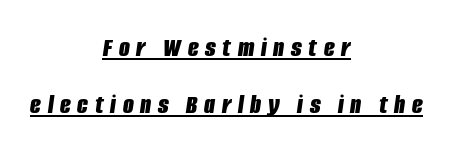
Each line is balanced around a shared central axis. This sample trades compactness for vertical openness between lines. The glyphs have the mass of a bold cut. The specimen includes a rule beneath the text block's lines. The passage shown has open, widely tracked lettering throughout. The face used here is proportionally spaced, like ordinary book or web type.
